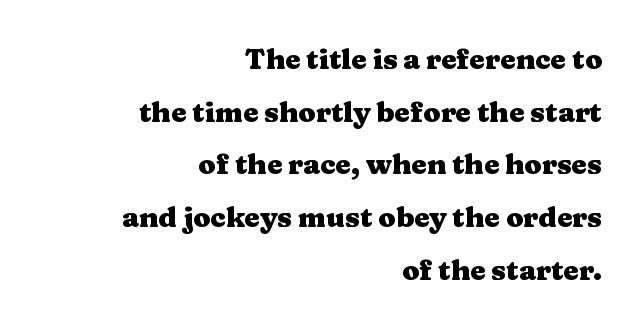
{"serif": "yes", "italic": "no", "bold": "yes", "weight": "heavy", "width": "wide", "stroke_contrast": "medium", "x_height": "medium", "monospaced": "no", "underline": "no", "align": "right", "line_spacing_ratio": 1.88, "letter_spacing": "normal", "letter_spacing_em": 0.0, "glyph_px": 28}
